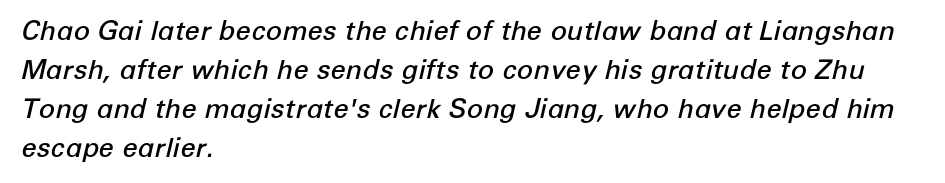
A fair bit of extra ink — the face is semibold, not bold. When letters slant like this, we call the style italic. Standard letterfit; no display-style spreading of the glyphs. Quick note: interline space is typical. Each row of text sits above clean, open space.
